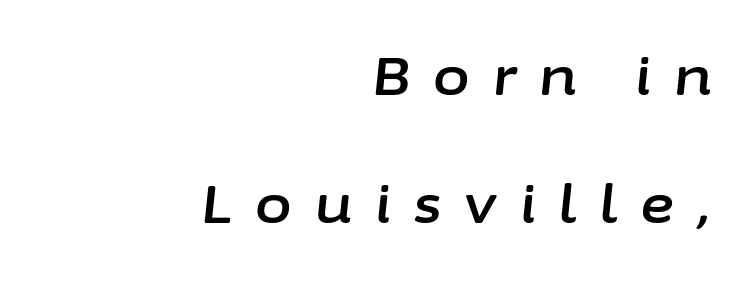
Q: Is the text italic (slanted)? A: Yes, it leans right by about 6 degrees.
Q: Is the text underlined? A: No.
Q: How is the paragraph aligned? A: Right-aligned.
Q: Is the spacing between letters normal or unusually wide? A: Unusually wide.
Q: Is the spacing between lines tight, normal or loose? A: Loose.
Q: Width (condensed, normal, or wide)? A: Normal.
Q: Stroke contrast? A: Low.
Q: x-height? A: Medium.
Q: Monospaced? A: No.
